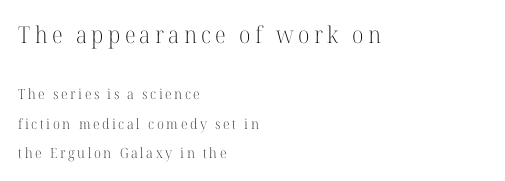
Any mark beneath the type? The region is blank. Widely set lines give the paragraph a tall, airy silhouette. The lines are quadded left. When letters stand straight like this, we call the style roman or upright. Reading top to bottom, the characters get smaller at the block break.
